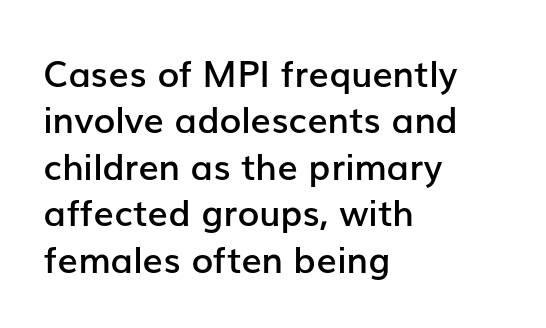
Classification — sans serif. These lines keep a tight, regular rhythm from letter to letter. The leading is moderate, giving the passage an even texture. Is there any slant? The stems are plumb.
